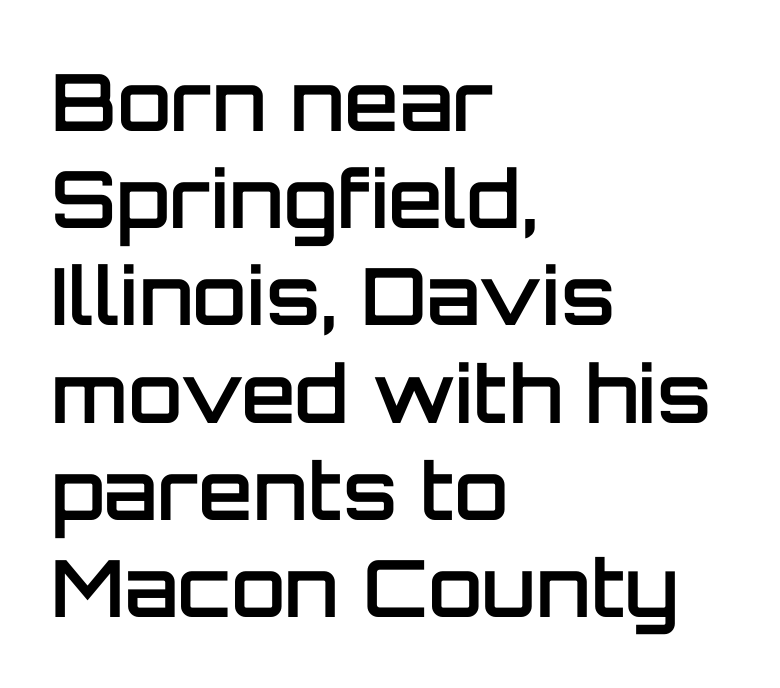
{"serif": "no", "italic": "no", "bold": "semi", "weight": "semibold", "width": "normal", "stroke_contrast": "low", "x_height": "large", "monospaced": "no", "underline": "no", "align": "left", "line_spacing_ratio": 1.23, "letter_spacing": "normal", "letter_spacing_em": 0.0, "glyph_px": 79}
